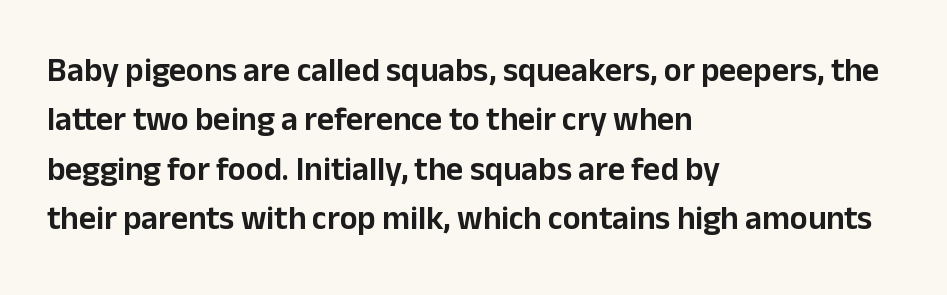
The designer left line spacing at the default. Casual observation: everything's shoved over to the left. These lines were composed using upright roman letters. Varying glyph widths throughout — classic text-font behaviour. This rendering features lettering with no underline. Each letter's strokes conclude bluntly, with no projecting serifs.
